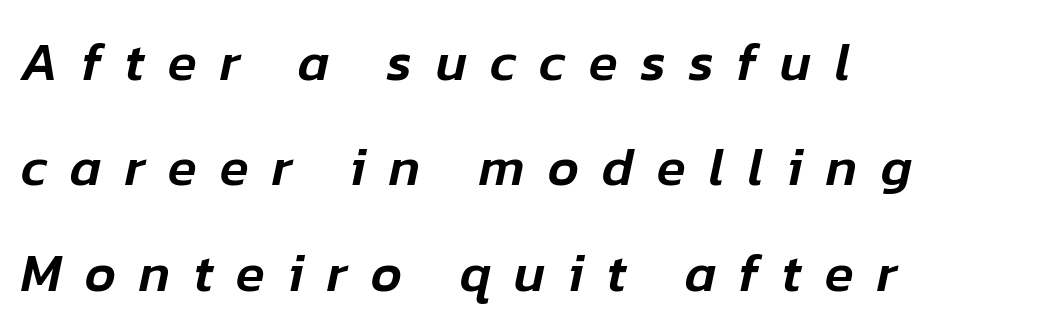
The space beneath each line is pristine and unruled. One glance says open: line gaps are wider than usual. These lines are rendered in a variable-pitch font. Slant detected: the letters are inclined. Typeset ragged right — the left edge is the straight one. Students, note that the glyphs here are deliberately spaced far apart.
